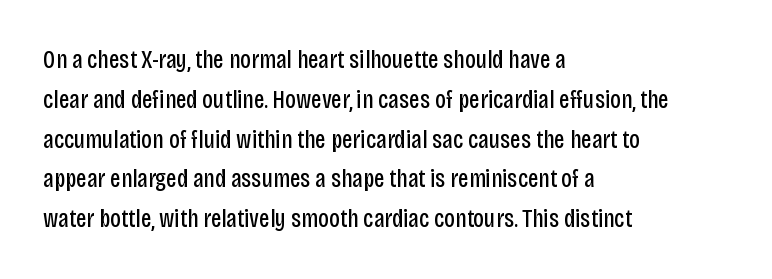
Q: Is the text bold? A: No.
Q: Is the text italic (slanted)? A: No, it is upright.
Q: Is the text underlined? A: No.
Q: How is the paragraph aligned? A: Left-aligned.
Q: Is the spacing between letters normal or unusually wide? A: Normal.
Q: Is the spacing between lines tight, normal or loose? A: Normal.
